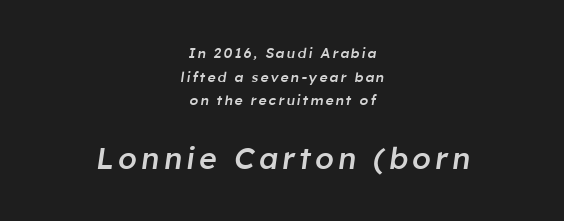
Compared with an ordinary text face, these strokes are moderately heavier — a semibold. The lettering tilts uniformly, giving the passage an italic look. Does the bottom block carry the larger type? Yes, it does. Descender tails drop into unmarked territory. If you folded the block vertically in half, each line would mirror itself in length. You could not count columns in this text — the font is proportionally spaced.
